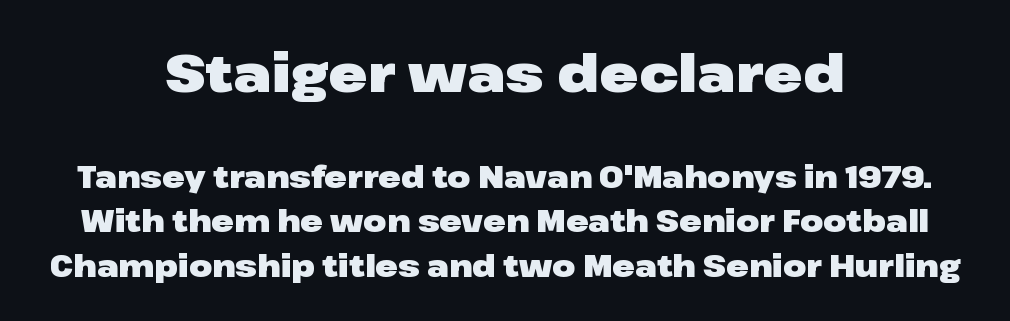
Q: Is the text bold? A: Yes.
Q: Is the text italic (slanted)? A: No, it is upright.
Q: Is the typeface a serif or a sans-serif typeface? A: Sans-serif.
Q: Is the text underlined? A: No.
Q: How is the paragraph aligned? A: Centered.
Q: Is the spacing between letters normal or unusually wide? A: Normal.
Q: Is the spacing between lines tight, normal or loose? A: Normal.
Q: Which block of text is set in a larger size, the first (top) or the second (bottom)? A: The first (top) one.
Q: Width (condensed, normal, or wide)? A: Wide.
Q: Stroke contrast? A: Low.
Q: x-height? A: Medium.
Q: Monospaced? A: No.
